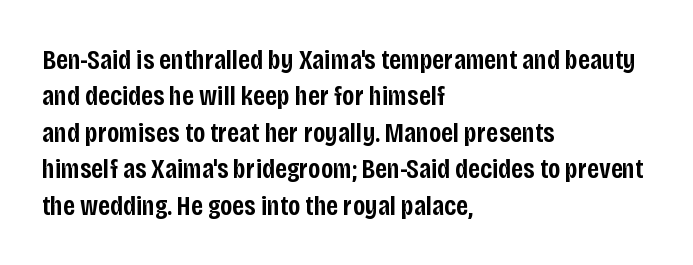
{"serif": "no", "italic": "no", "bold": "semi", "weight": "semibold", "width": "condensed", "stroke_contrast": "low", "x_height": "large", "monospaced": "no", "underline": "no", "align": "left", "line_spacing": "normal", "line_spacing_ratio": 1.3, "letter_spacing": "normal", "letter_spacing_em": 0.0, "glyph_px": 28}
